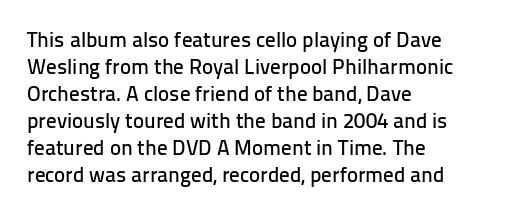
The image shows 21 px text type, upright; set left-aligned, normal line spacing (1.29x), normal letter spacing, not underlined.
